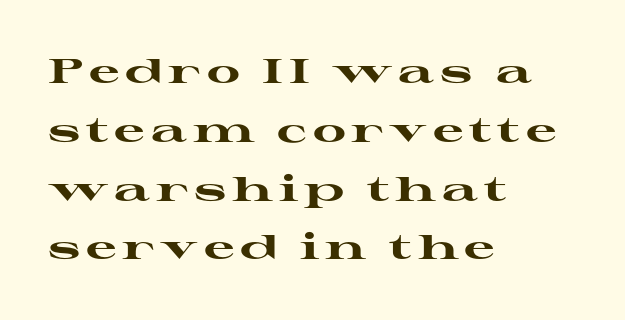
Has an underline been added? It has not. The sample has been set heavy, in full bold. Posture: vertical. The letters carry serifs — small finishing strokes at the ends of their stems.
